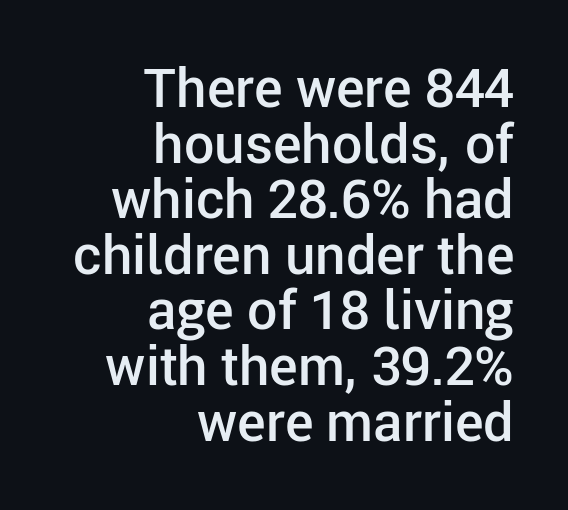
Spacing verdict: proportional, widths tailored to each character. It's the straight-up-and-down kind of type. Unmarked baselines from the first word to the last. The vertical gap from one line to the next is small. This rendering leaves character spacing at its baseline value.
